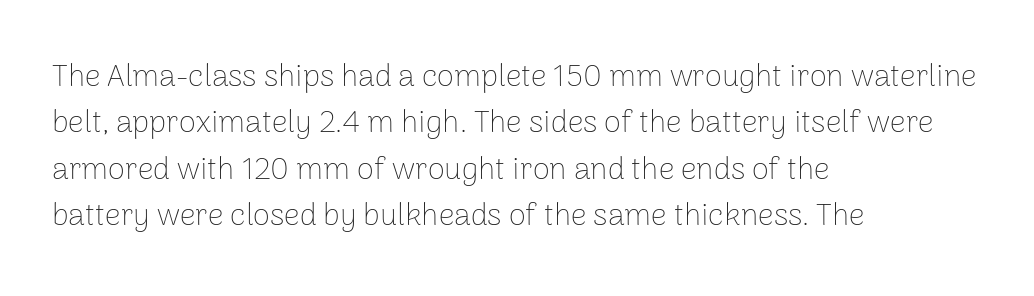
The image shows 31 px thin sans-serif type, upright; set left-aligned, normal line spacing (1.5x), normal letter spacing, not underlined; low stroke contrast and a medium x-height.
